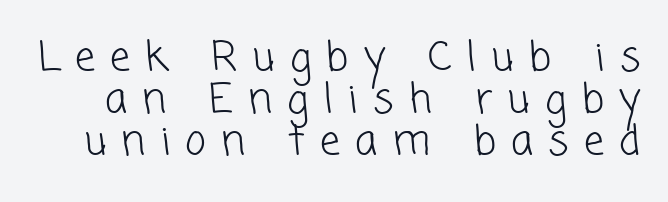
Q: Is the text bold? A: No.
Q: Is the typeface a serif or a sans-serif typeface? A: Sans-serif.
Q: Is the text underlined? A: No.
Q: Is the spacing between letters normal or unusually wide? A: Unusually wide.
Q: Is the spacing between lines tight, normal or loose? A: Tight.
Q: Width (condensed, normal, or wide)? A: Normal.
Q: Stroke contrast? A: Low.
Q: x-height? A: Medium.
Q: Monospaced? A: No.
